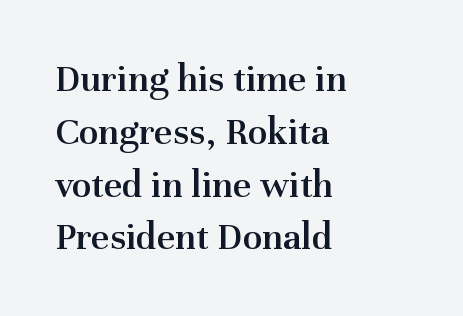
How would I describe the line gaps? Plain and ordinary. Default kerning and tracking; the words read as compact shapes. Serifs: yes, visible at the terminals of the letterforms. Alignment: flush left. Does the weight exceed regular? Yes, but only to semibold. The words here are not underlined.
